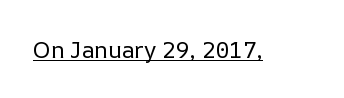
Students, observe the line beneath the letters — that is underlining. You can tell it's not italic because the verticals are truly vertical. Stems here are at most as thick as an everyday book face. Between one letter and the next there's only the usual sliver of space.
